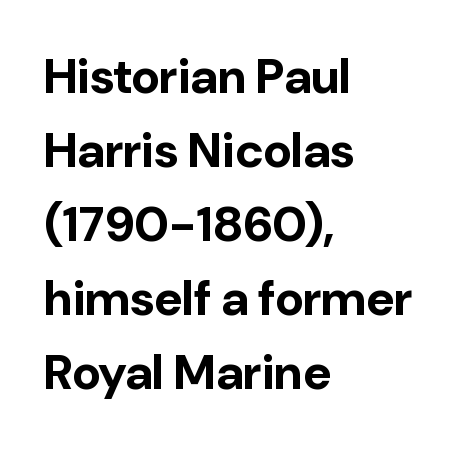
Q: Is the text bold? A: Yes.
Q: Is the text italic (slanted)? A: No, it is upright.
Q: Is the typeface a serif or a sans-serif typeface? A: Sans-serif.
Q: Is the text underlined? A: No.
Q: How is the paragraph aligned? A: Left-aligned.
Q: Is the spacing between letters normal or unusually wide? A: Normal.
Q: Is the spacing between lines tight, normal or loose? A: Normal.
Q: Width (condensed, normal, or wide)? A: Normal.
Q: Stroke contrast? A: Low.
Q: x-height? A: Medium.
Q: Monospaced? A: No.
